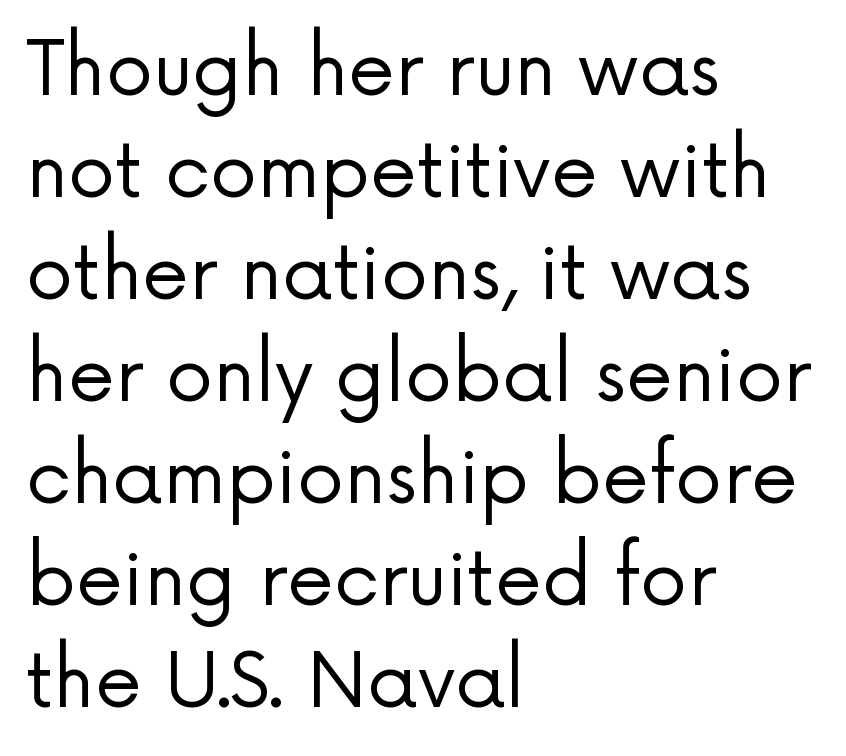
{"serif": "no", "italic": "no", "bold": "no", "weight": "regular", "width": "normal", "stroke_contrast": "low", "x_height": "medium", "monospaced": "no", "underline": "no", "align": "left", "line_spacing": "normal", "line_spacing_ratio": 1.36, "letter_spacing": "normal", "letter_spacing_em": 0.0, "glyph_px": 75}
